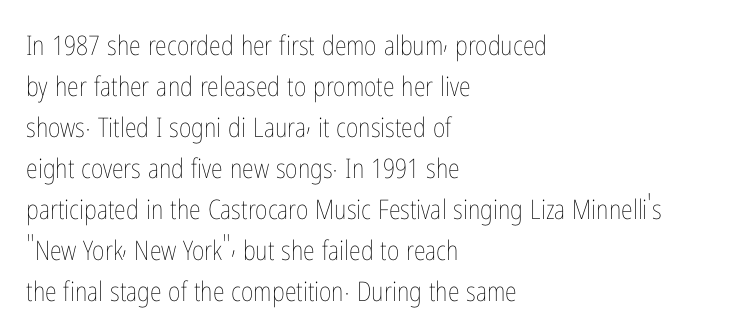
The image shows 27 px text type, upright; set left-aligned, normal line spacing (1.52x), normal letter spacing, not underlined.
